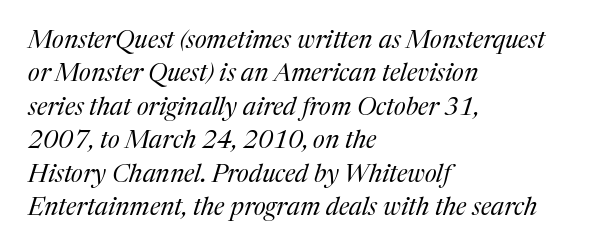
Tall strokes in this sample are angled rather than plumb. Descenders are the only things crossing below the line. Between one letter and the next there's only the usual sliver of space. Heaviness? Minimal to ordinary, like unemphasized prose. Students, observe: this is what conventionally led text looks like. This rendering uses left alignment, leaving the right contour irregular.
